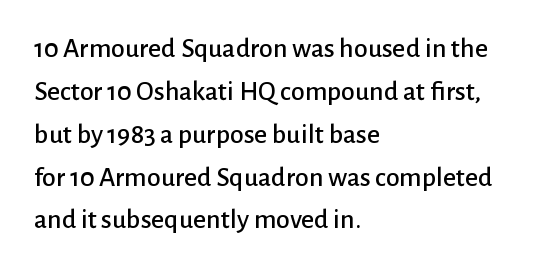
Q: Is the text italic (slanted)? A: No, it is upright.
Q: Is the typeface a serif or a sans-serif typeface? A: Sans-serif.
Q: Is the text underlined? A: No.
Q: How is the paragraph aligned? A: Left-aligned.
Q: Is the spacing between letters normal or unusually wide? A: Normal.
Q: Is the spacing between lines tight, normal or loose? A: Normal.
Q: Width (condensed, normal, or wide)? A: Normal.
Q: Stroke contrast? A: Low.
Q: x-height? A: Medium.
Q: Monospaced? A: No.
